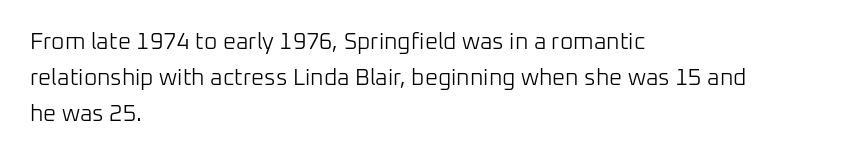
{"italic": "no", "bold": "no", "underline": "no", "align": "left", "line_spacing": "normal", "line_spacing_ratio": 1.56, "letter_spacing": "normal", "letter_spacing_em": 0.0, "glyph_px": 23}
